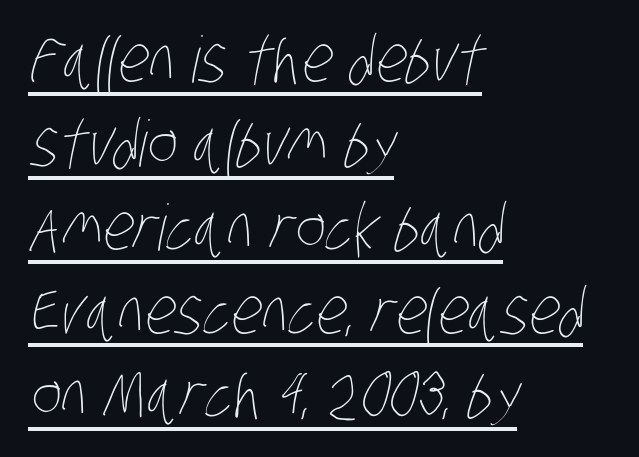
A typesetter would call this leading conventional body-copy spacing. The letters sit at their default tracking, neither squeezed nor spread. Compared with a centered layout, this one pins lines to the left instead. On a weight scale, this lands at 450 or below. Note the varied advance widths — an 'i' is clearly narrower than an 'm'.
